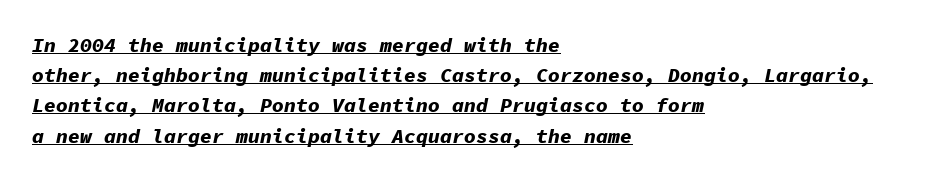
The image shows 20 px bold type, italic (leaning right); set left-aligned, normal line spacing (1.51x), normal letter spacing, underlined.
